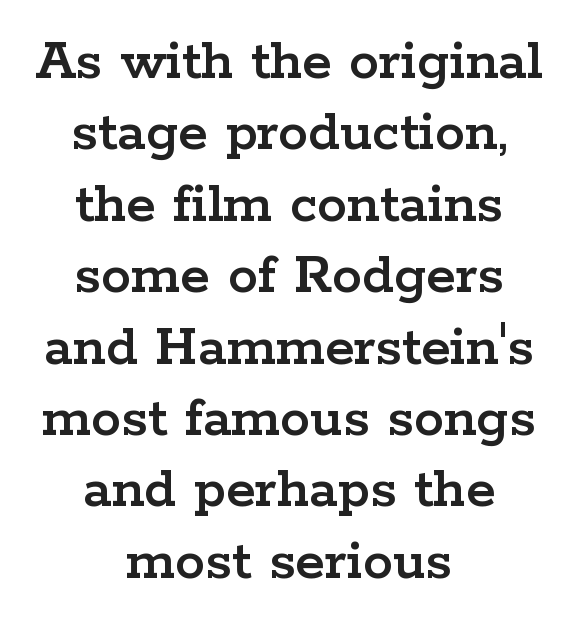
Q: Is the text italic (slanted)? A: No, it is upright.
Q: Is the typeface a serif or a sans-serif typeface? A: Serif.
Q: Is the text underlined? A: No.
Q: How is the paragraph aligned? A: Centered.
Q: Is the spacing between letters normal or unusually wide? A: Normal.
Q: Width (condensed, normal, or wide)? A: Wide.
Q: Stroke contrast? A: Low.
Q: x-height? A: Medium.
Q: Monospaced? A: No.
